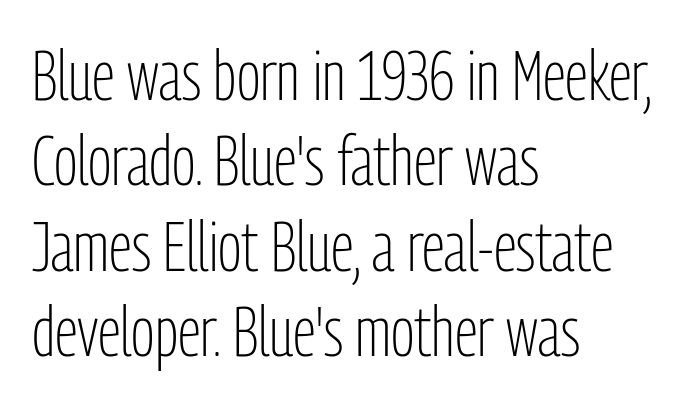
{"serif": "no", "italic": "no", "bold": "no", "weight": "light", "width": "condensed", "stroke_contrast": "low", "x_height": "medium", "monospaced": "no", "underline": "no", "align": "left", "line_spacing_ratio": 1.22, "letter_spacing": "normal", "letter_spacing_em": 0.0, "glyph_px": 70}
